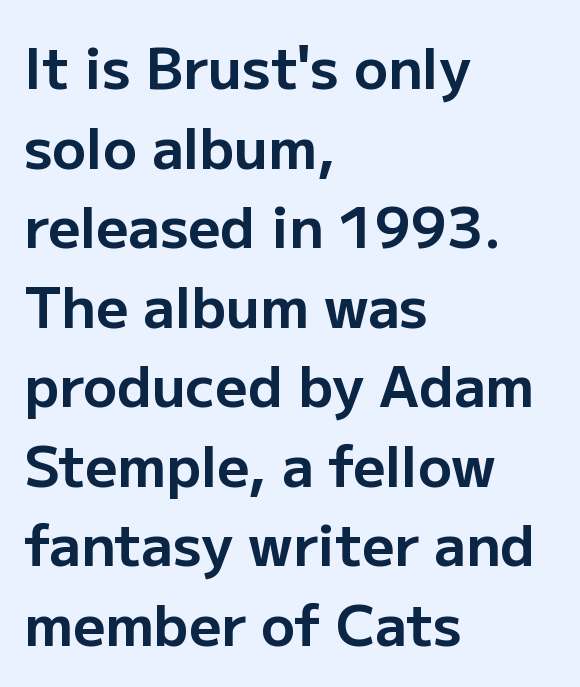
Q: Is the text bold? A: Yes.
Q: Is the text italic (slanted)? A: No, it is upright.
Q: Is the typeface a serif or a sans-serif typeface? A: Sans-serif.
Q: Is the text underlined? A: No.
Q: How is the paragraph aligned? A: Left-aligned.
Q: Is the spacing between letters normal or unusually wide? A: Normal.
Q: Is the spacing between lines tight, normal or loose? A: Normal.
Q: Width (condensed, normal, or wide)? A: Normal.
Q: Stroke contrast? A: Low.
Q: x-height? A: Medium.
Q: Monospaced? A: No.
